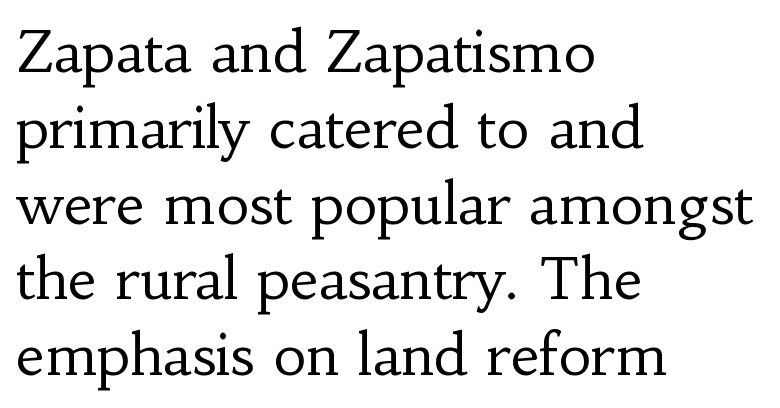
Stroke thickness stays within the range of a standard reading face or lighter. The passage shown is not underscored anywhere. Does the copy run flush right? No — it runs flush left. Look at the tracking — it's just the regular setting, nothing added.
